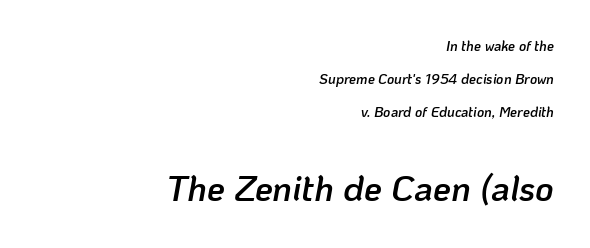
Q: Is the text bold? A: Semi-bold.
Q: Is the text italic (slanted)? A: Yes, it leans right by about 10 degrees.
Q: Is the text underlined? A: No.
Q: How is the paragraph aligned? A: Right-aligned.
Q: Is the spacing between letters normal or unusually wide? A: Normal.
Q: Is the spacing between lines tight, normal or loose? A: Loose.
Q: Which block of text is set in a larger size, the first (top) or the second (bottom)? A: The second (bottom) one.
Q: Width (condensed, normal, or wide)? A: Normal.
Q: Stroke contrast? A: Low.
Q: x-height? A: Medium.
Q: Monospaced? A: No.
